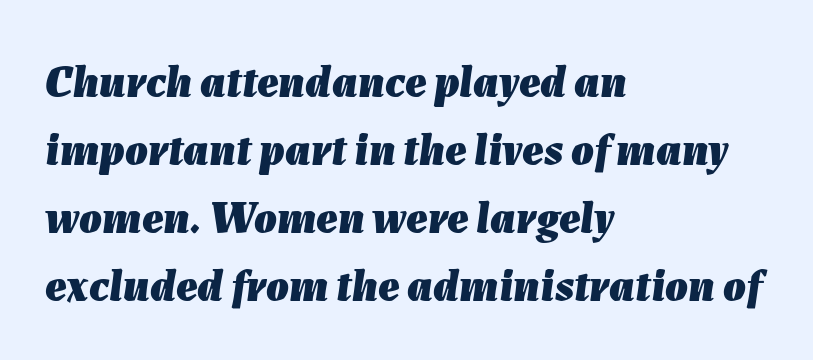
The sample has been set heavy, in full bold. The letters are slanted; this is an italic face. Note the varied advance widths — an 'i' is clearly narrower than an 'm'. Every row of glyphs begins at an identical x-position on the left.
